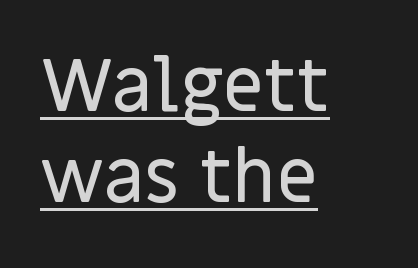
Each word holds together tightly as a unit, with standard inter-letter gaps. Notice how the stems are strictly vertical — no italics here. Looks like someone drew a line under every word here. Proportional: the letters do not fall into vertical columns. The glyphs in this specimen are sans serif. This sample is left-justified, so line endings fall wherever the words run out.
